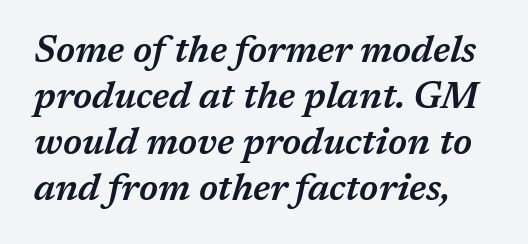
The image shows 37 px semibold type, italic (leaning right); set line spacing 1.24x, normal letter spacing, not underlined; medium stroke contrast and a medium x-height.
